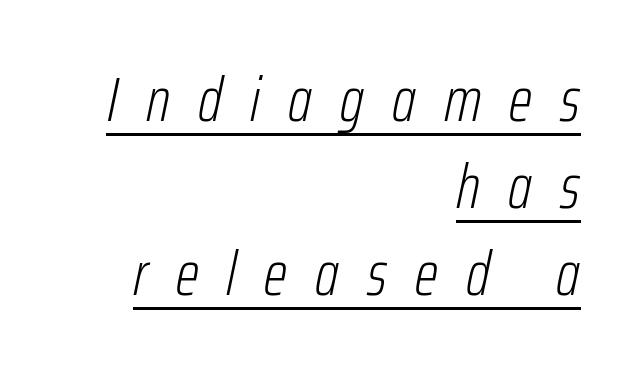
{"italic": "yes", "lean": "right", "slant_degrees": 12, "bold": "no", "weight": "light", "width": "condensed", "stroke_contrast": "low", "x_height": "medium", "monospaced": "no", "underline": "yes", "align": "right", "line_spacing": "normal", "line_spacing_ratio": 1.43, "letter_spacing": "wide", "letter_spacing_em": 0.46, "glyph_px": 61}
